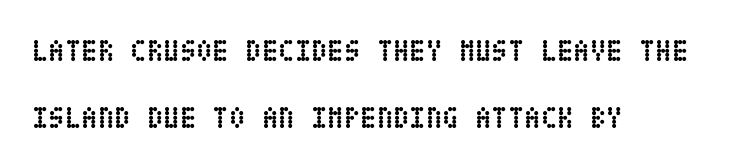
The image shows 30 px semibold, condensed type, upright; set left-aligned, loose line spacing (2.22x), normal letter spacing, not underlined; low stroke contrast and a large x-height.
